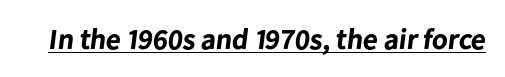
Q: Is the text bold? A: Yes.
Q: Is the typeface a serif or a sans-serif typeface? A: Sans-serif.
Q: Is the text underlined? A: Yes.
Q: Is the spacing between letters normal or unusually wide? A: Normal.
Q: Width (condensed, normal, or wide)? A: Normal.
Q: Stroke contrast? A: Low.
Q: x-height? A: Medium.
Q: Monospaced? A: No.
